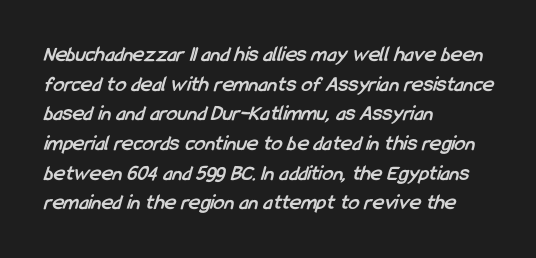
The image shows 22 px bold type; set left-aligned, normal line spacing (1.35x), normal letter spacing, not underlined.
